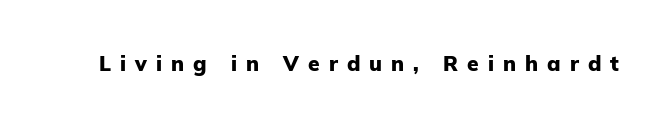
The image shows 21 px bold type, upright; set unusually wide letter spacing (+0.43 em), not underlined.
